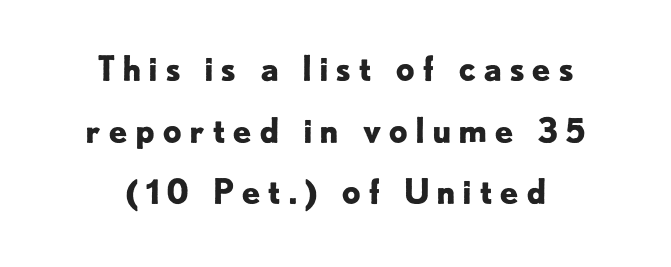
The image shows 34 px bold sans-serif type, upright; set centered, line spacing 1.81x, not underlined; low stroke contrast and a small x-height.
